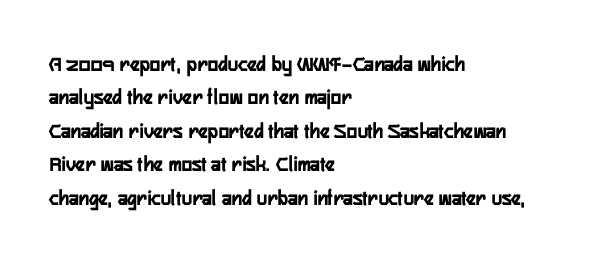
The image shows 22 px text type, upright; set left-aligned, normal line spacing (1.52x), normal letter spacing, not underlined.
